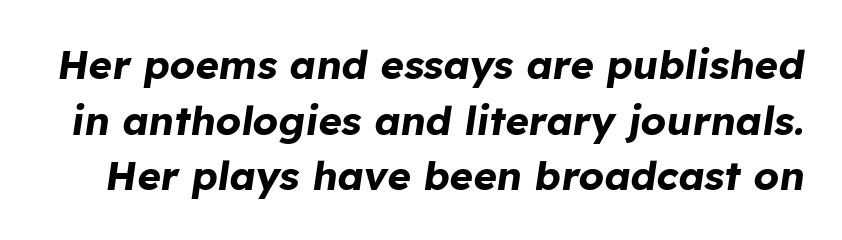
{"italic": "yes", "lean": "right", "slant_degrees": 8, "bold": "yes", "weight": "bold", "width": "normal", "stroke_contrast": "low", "x_height": "medium", "monospaced": "no", "underline": "no", "line_spacing": "normal", "line_spacing_ratio": 1.39, "letter_spacing": "normal", "letter_spacing_em": 0.0, "glyph_px": 40}
